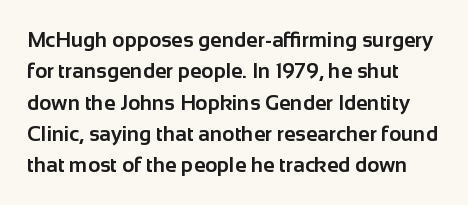
Q: Is the text bold? A: Yes.
Q: Is the text italic (slanted)? A: No, it is upright.
Q: Is the text underlined? A: No.
Q: How is the paragraph aligned? A: Left-aligned.
Q: Is the spacing between letters normal or unusually wide? A: Normal.
Q: Is the spacing between lines tight, normal or loose? A: Normal.
